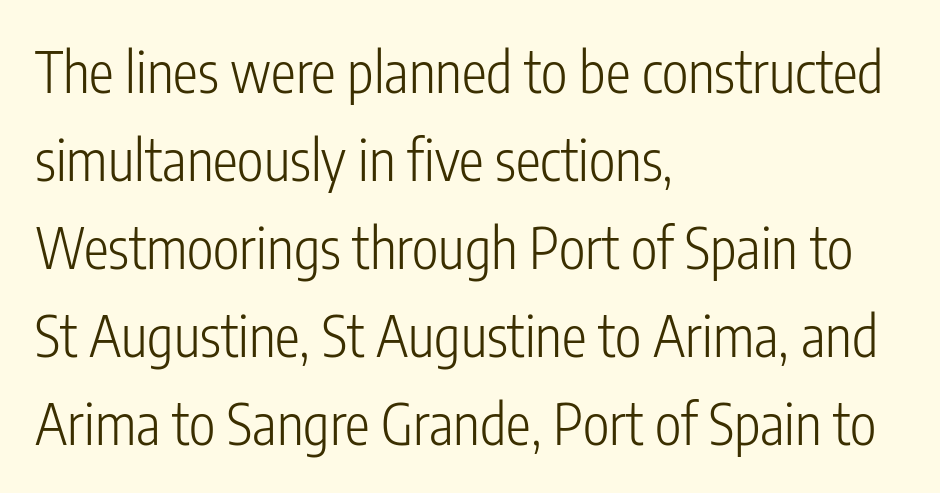
A typesetter would call this zero additional tracking. Nothing sits at the stroke ends, so this counts as sans-serif. This block has exactly the height ordinary leading produces. Spacing verdict: proportional, widths tailored to each character.
